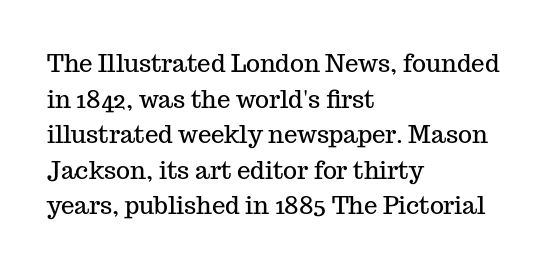
The lettering holds an erect, upright posture throughout. Inter-character spacing is left at the font's built-in metrics. The glyphs are unaccompanied by any horizontal stroke below them. Horizontal alignment here is leftward, the default for most running prose. Is there much room between lines? A standard amount, neither cramped nor airy.
